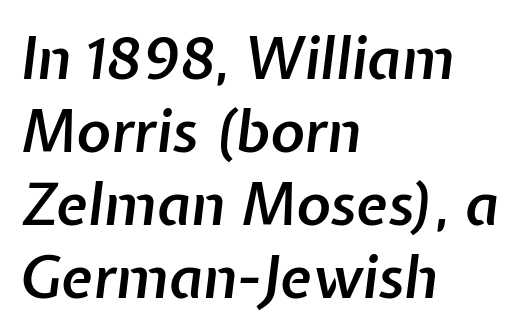
{"italic": "yes", "lean": "right", "slant_degrees": 7, "bold": "semi", "weight": "semibold", "width": "normal", "stroke_contrast": "low", "x_height": "medium", "monospaced": "no", "underline": "no", "align": "left", "line_spacing": "normal", "line_spacing_ratio": 1.26, "letter_spacing": "normal", "letter_spacing_em": 0.0, "glyph_px": 58}
